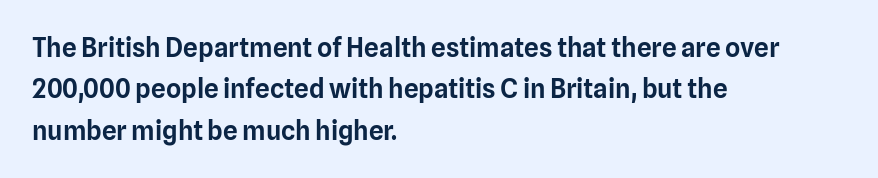
The image shows 26 px text type, upright; set left-aligned, normal line spacing (1.59x), normal letter spacing, not underlined.
